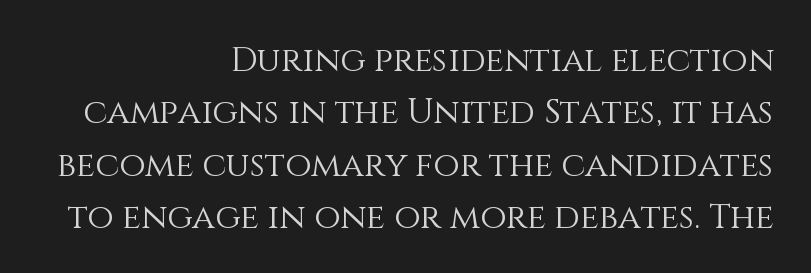
Q: Is the text bold? A: No.
Q: Is the text italic (slanted)? A: No, it is upright.
Q: Is the text underlined? A: No.
Q: How is the paragraph aligned? A: Right-aligned.
Q: Is the spacing between letters normal or unusually wide? A: Normal.
Q: Is the spacing between lines tight, normal or loose? A: Normal.
Q: Width (condensed, normal, or wide)? A: Normal.
Q: Stroke contrast? A: Medium.
Q: x-height? A: Large.
Q: Monospaced? A: No.
